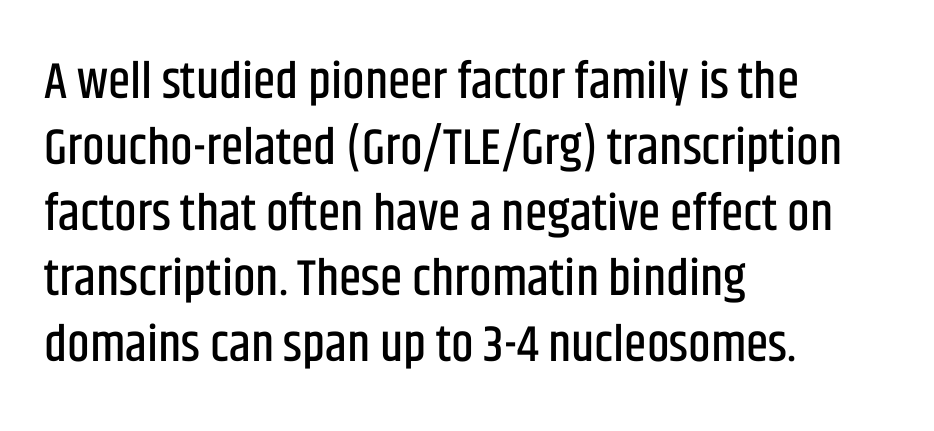
{"serif": "no", "italic": "no", "width": "condensed", "stroke_contrast": "low", "x_height": "large", "monospaced": "no", "underline": "no", "align": "left", "line_spacing": "normal", "line_spacing_ratio": 1.29, "letter_spacing": "normal", "letter_spacing_em": 0.0, "glyph_px": 51}
